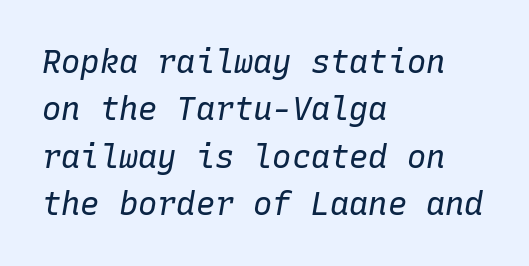
{"italic": "yes", "lean": "right", "slant_degrees": 10, "bold": "no", "weight": "regular", "width": "normal", "stroke_contrast": "low", "x_height": "medium", "monospaced": "yes", "underline": "no", "align": "left", "line_spacing": "normal", "line_spacing_ratio": 1.48, "letter_spacing": "normal", "letter_spacing_em": 0.0, "glyph_px": 32}
